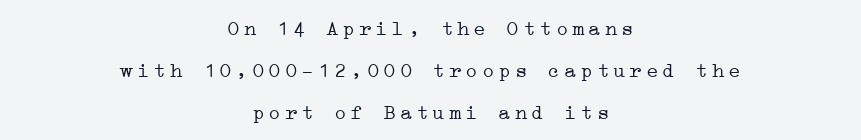
Q: Is the text bold? A: No.
Q: Is the text italic (slanted)? A: No, it is upright.
Q: Is the text underlined? A: No.
Q: How is the paragraph aligned? A: Centered.
Q: Is the spacing between lines tight, normal or loose? A: Loose.
